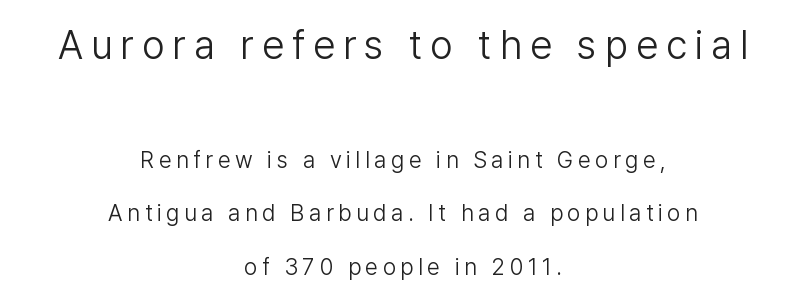
The image shows 40 px light sans-serif type, upright; set centered, loose line spacing (2.34x), unusually wide letter spacing (+0.2 em), not underlined; the first (top) block is 1.74x larger; low stroke contrast and a medium x-height.
